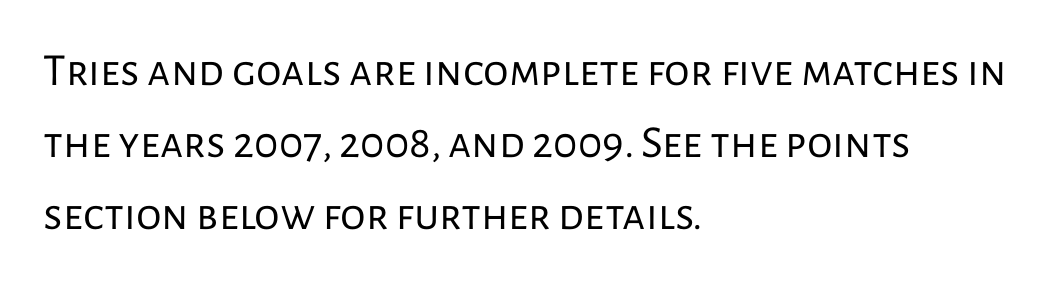
Inter-character spacing is left at the font's built-in metrics. Ordinary non-slanted type is in use. Stem width sits at or under what a default text font uses. The rendering uses a moderate line-height, typical for paragraphs.
